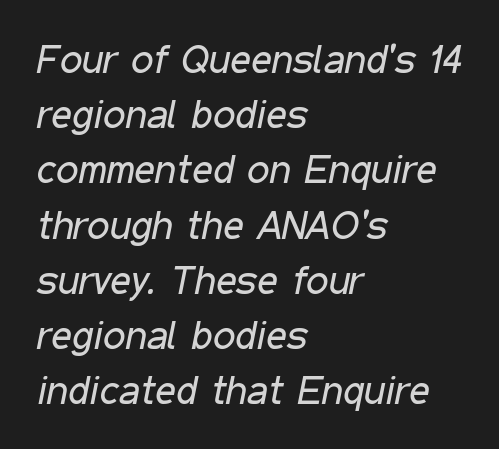
Reading down the block, your eye returns to a fixed left position each line. Notice how the stems are inclined rather than vertical — that's the hallmark of italics. The letters advance in unequal steps, a hallmark of proportional type. Descender tails drop into unmarked territory. Is there much room between lines? A standard amount, neither cramped nor airy.
